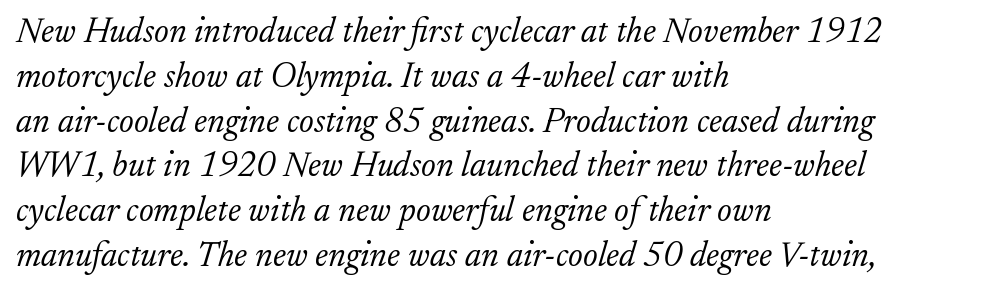
The image shows 35 px light serif type, italic (leaning right); set left-aligned, normal line spacing (1.28x), normal letter spacing, not underlined; low stroke contrast and a small x-height.
